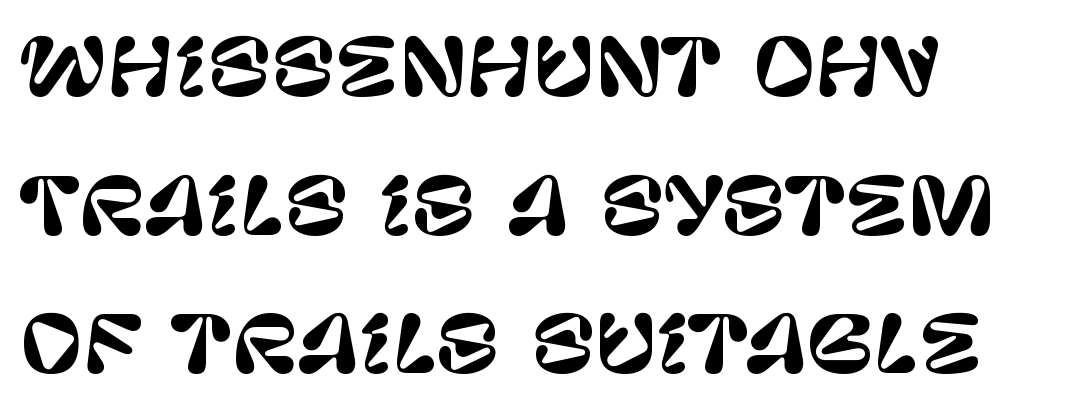
The image shows 77 px sans-serif type; set left-aligned, line spacing 1.8x, normal letter spacing, not underlined; low stroke contrast and a large x-height.
